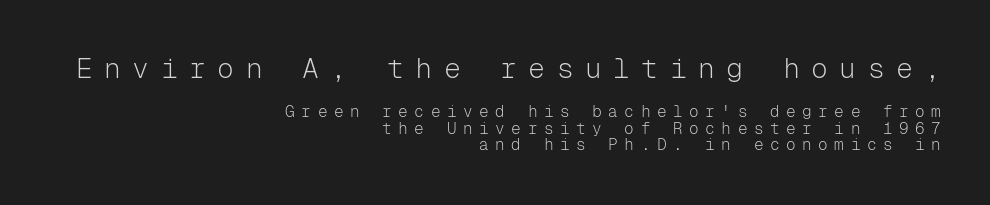
Q: Is the text bold? A: No.
Q: Is the text italic (slanted)? A: No, it is upright.
Q: Is the typeface a serif or a sans-serif typeface? A: Sans-serif.
Q: Is the text underlined? A: No.
Q: How is the paragraph aligned? A: Right-aligned.
Q: Is the spacing between letters normal or unusually wide? A: Unusually wide.
Q: Is the spacing between lines tight, normal or loose? A: Tight.
Q: Which block of text is set in a larger size, the first (top) or the second (bottom)? A: The first (top) one.
Q: Width (condensed, normal, or wide)? A: Normal.
Q: Stroke contrast? A: Low.
Q: x-height? A: Medium.
Q: Monospaced? A: Yes.
